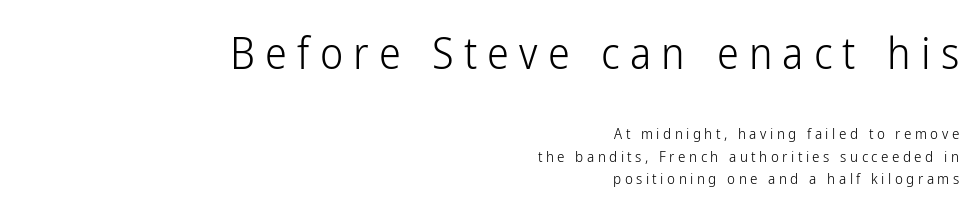
{"serif": "no", "italic": "no", "bold": "no", "weight": "light", "width": "condensed", "stroke_contrast": "low", "x_height": "medium", "monospaced": "no", "underline": "no", "align": "right", "line_spacing": "normal", "line_spacing_ratio": 1.5, "letter_spacing": "wide", "letter_spacing_em": 0.23, "larger_block": "first", "size_ratio": 2.93, "glyph_px": 44}
